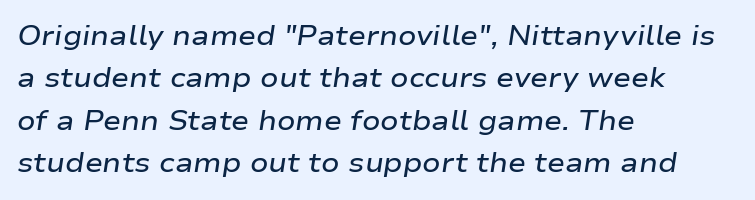
Q: Is the text bold? A: Semi-bold.
Q: Is the text italic (slanted)? A: Yes, it leans right by about 9 degrees.
Q: Is the text underlined? A: No.
Q: How is the paragraph aligned? A: Left-aligned.
Q: Is the spacing between letters normal or unusually wide? A: Normal.
Q: Is the spacing between lines tight, normal or loose? A: Normal.
